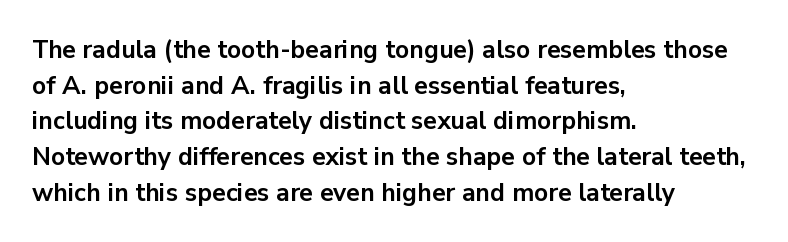
The image shows 25 px bold type, upright; set left-aligned, normal line spacing (1.43x), normal letter spacing, not underlined.
